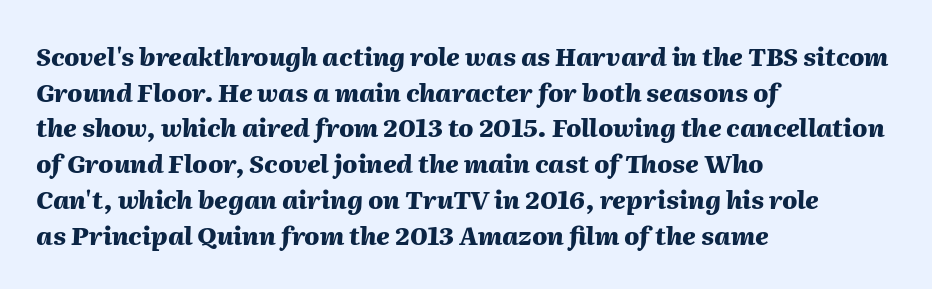
{"italic": "yes", "lean": "right", "slant_degrees": 2, "bold": "yes", "underline": "no", "align": "left", "line_spacing": "normal", "line_spacing_ratio": 1.43, "letter_spacing": "normal", "letter_spacing_em": 0.0, "glyph_px": 25}
